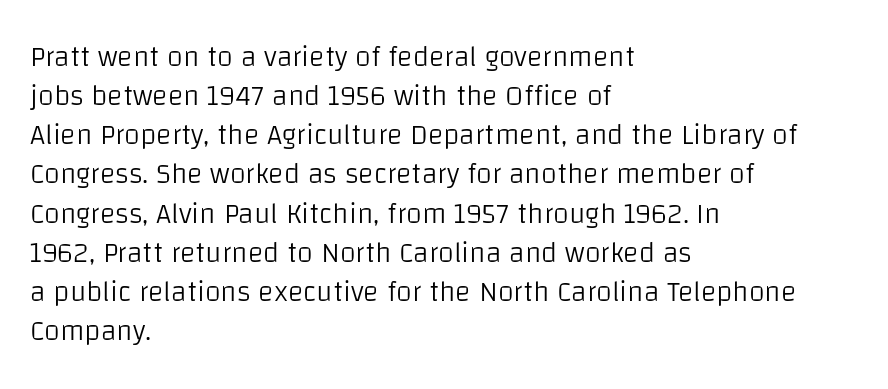
The strokes are not fattened; the text isn't bold. Line beginnings align vertically; line endings do not. Varying glyph widths throughout — classic text-font behaviour. This rendering employs a face without finishing strokes, i.e., a sans-serif. Underline: absent. Posture: straight, roman, zero tilt.
